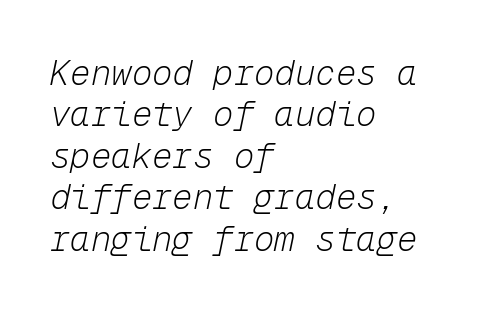
Q: Is the text bold? A: No.
Q: Is the text italic (slanted)? A: Yes, it leans right by about 12 degrees.
Q: Is the text underlined? A: No.
Q: How is the paragraph aligned? A: Left-aligned.
Q: Is the spacing between letters normal or unusually wide? A: Normal.
Q: Width (condensed, normal, or wide)? A: Normal.
Q: Stroke contrast? A: Low.
Q: x-height? A: Medium.
Q: Monospaced? A: Yes.
